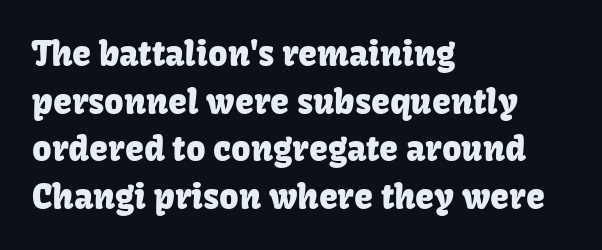
{"serif": "no", "italic": "no", "width": "normal", "stroke_contrast": "low", "x_height": "medium", "monospaced": "no", "underline": "no", "align": "left", "line_spacing": "normal", "line_spacing_ratio": 1.4, "letter_spacing": "normal", "letter_spacing_em": 0.0, "glyph_px": 34}
